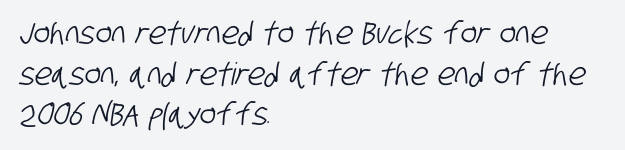
The image shows 31 px condensed sans-serif type; set left-aligned, normal line spacing (1.31x), normal letter spacing, not underlined; low stroke contrast and a large x-height.
